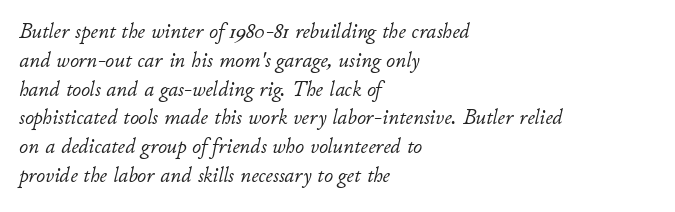
Q: Is the text bold? A: No.
Q: Is the text italic (slanted)? A: Yes, it leans right by about 11 degrees.
Q: Is the text underlined? A: No.
Q: How is the paragraph aligned? A: Left-aligned.
Q: Is the spacing between letters normal or unusually wide? A: Normal.
Q: Is the spacing between lines tight, normal or loose? A: Normal.
